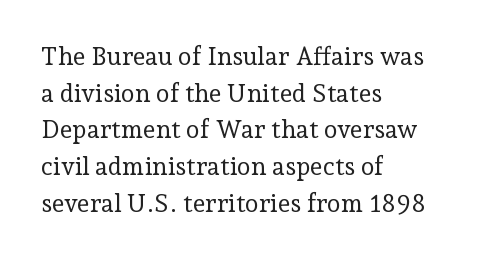
Weight: in the light-to-regular range. In CSS terms this would be text-align: left. The letters stand straight up with perfectly vertical stems. Each new line begins a customary step beneath the previous one. Characters follow at the spacing the type designer built in.
